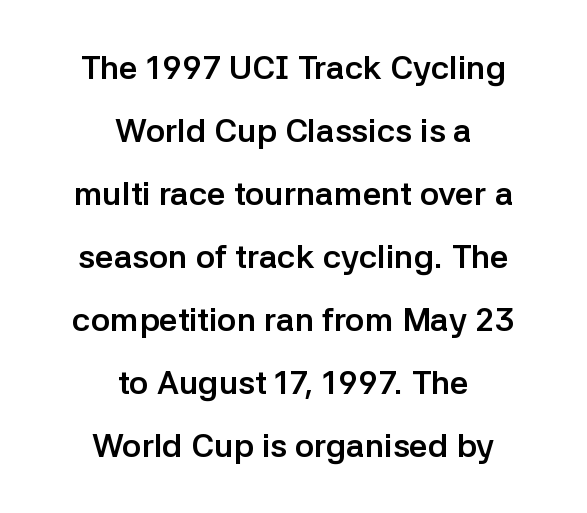
Rendered with straight, roman letterforms. There is no visible air inserted between adjacent glyphs. In terms of leading, this rendering errs on the spacious side. In CSS terms this would be text-align: center. These lines carry a lot of weight — the face is fully bold.
